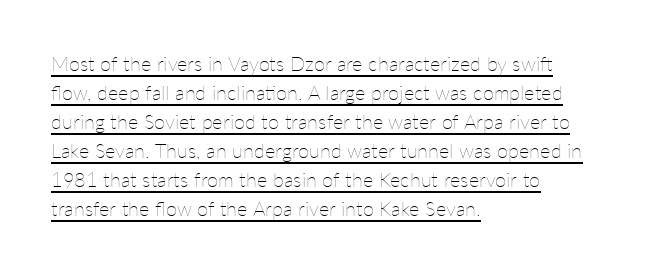
The image shows 20 px text type, upright; set left-aligned, normal line spacing (1.45x), normal letter spacing, underlined.
